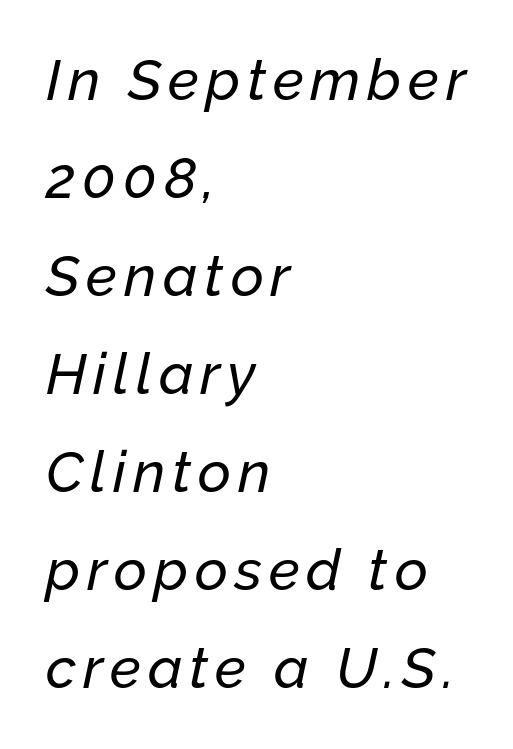
{"italic": "yes", "lean": "right", "slant_degrees": 12, "width": "normal", "stroke_contrast": "low", "x_height": "medium", "monospaced": "no", "underline": "no", "align": "left", "line_spacing_ratio": 1.72, "glyph_px": 57}
